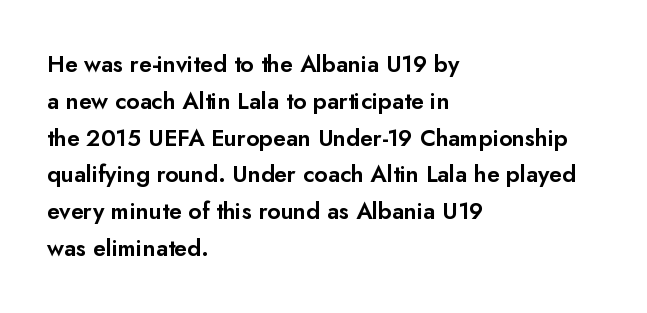
Q: Is the text italic (slanted)? A: No, it is upright.
Q: Is the text underlined? A: No.
Q: How is the paragraph aligned? A: Left-aligned.
Q: Is the spacing between letters normal or unusually wide? A: Normal.
Q: Is the spacing between lines tight, normal or loose? A: Normal.
